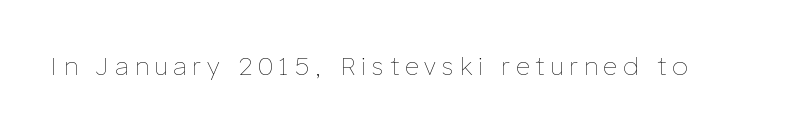
The characters are drawn with everyday or finer stroke widths. No word sits above an underline. Is there any slant? The stems are plumb. The type is letterspaced generously, with wide tracking.
